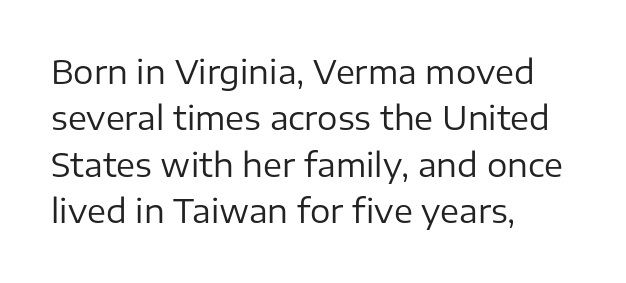
A student would call this left alignment; a typographer would say flush left, rag right. Lines of text with bare space underneath. The strokes are not fattened; the text isn't bold. Does extra space separate the letters? No, they use regular spacing. Does the lettering tilt? It doesn't — this is upright. The vertical gap from one line to the next is medium.
